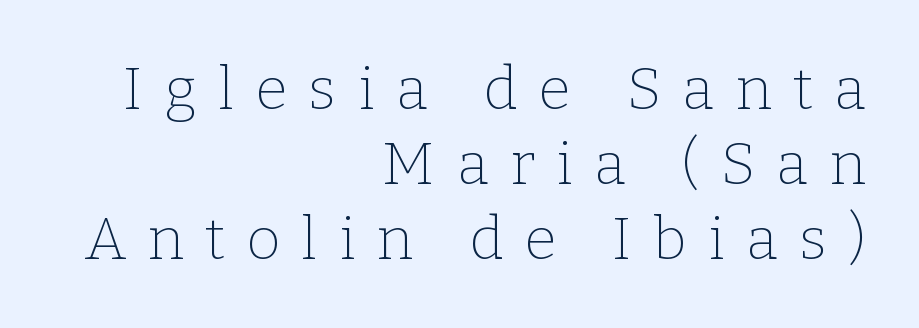
The typeface chosen for these lines features serifs. The paragraph has a hard right edge and a soft left edge. Type without underlining. Vertical spacing — default. Spacing verdict: proportional, widths tailored to each character.
